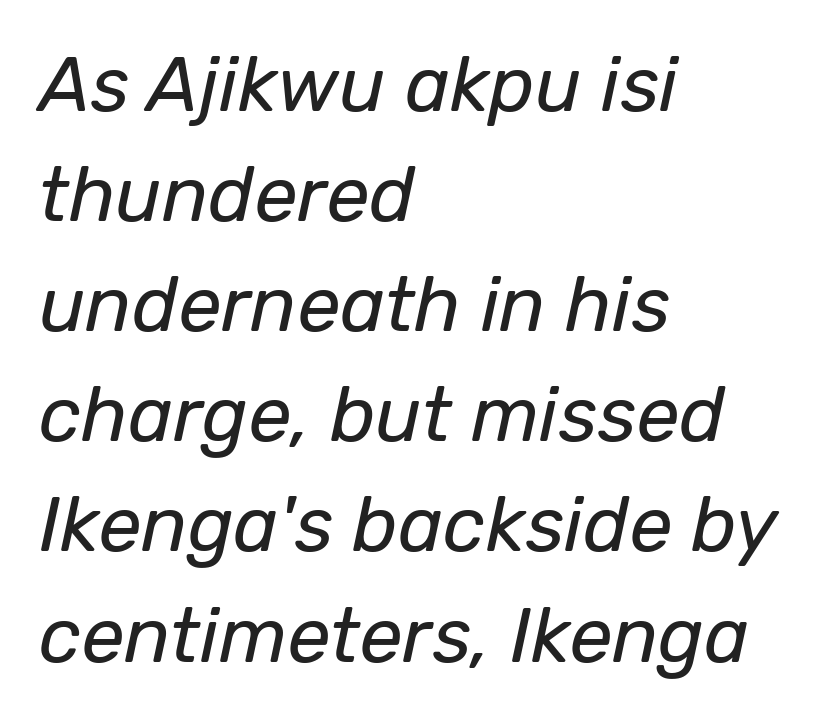
The image shows 77 px regular-weight type, italic (leaning right); set left-aligned, normal line spacing (1.43x), normal letter spacing, not underlined; low stroke contrast and a medium x-height.
